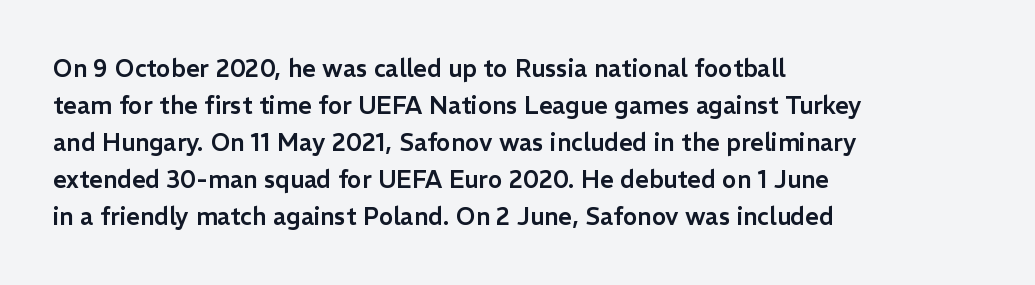
This is roman type, the default non-slanted kind. The lines in this sample share a left origin and differ only in where they stop. Glance below the letters and you will spot only blank space. The line-height multiplier appears to be the usual default. No extra tracking has been applied to these lines.
